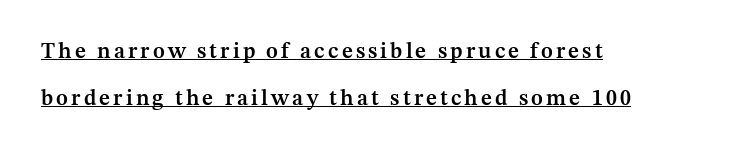
Q: Is the text bold? A: Semi-bold.
Q: Is the text italic (slanted)? A: No, it is upright.
Q: Is the text underlined? A: Yes.
Q: How is the paragraph aligned? A: Left-aligned.
Q: Is the spacing between lines tight, normal or loose? A: Loose.
